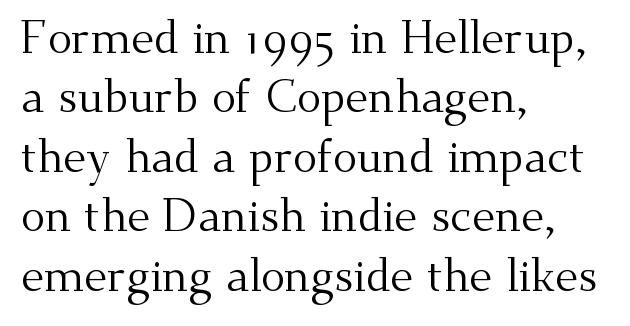
The image shows 45 px regular-weight serif type, upright; set left-aligned, normal line spacing (1.32x), normal letter spacing, not underlined; medium stroke contrast and a small x-height.
